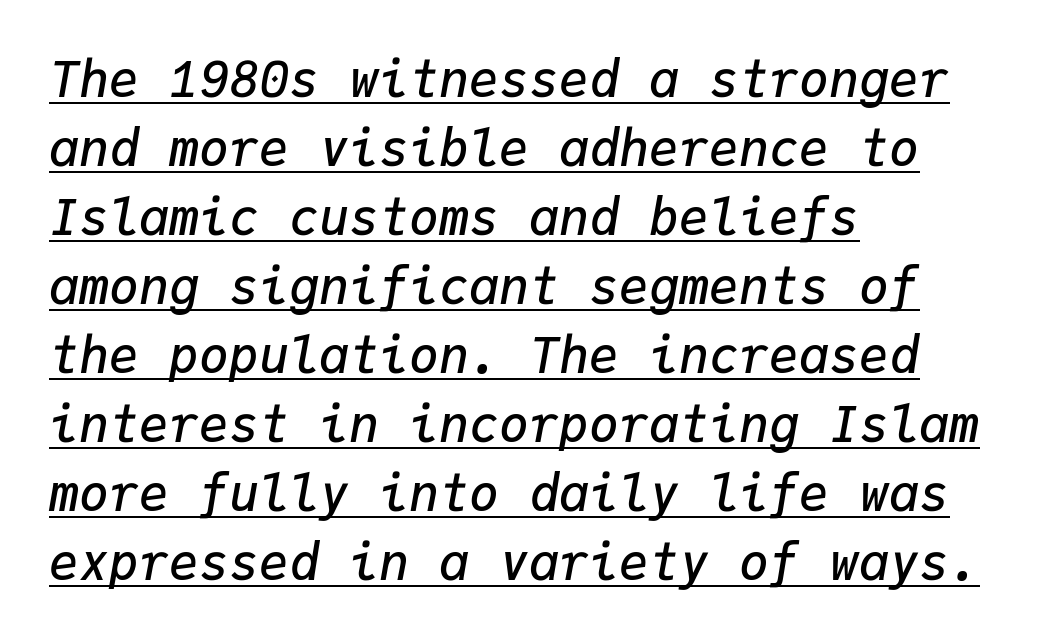
{"italic": "yes", "lean": "right", "slant_degrees": 9, "bold": "semi", "weight": "semibold", "width": "normal", "stroke_contrast": "low", "x_height": "medium", "monospaced": "yes", "underline": "yes", "align": "left", "line_spacing": "normal", "line_spacing_ratio": 1.38, "letter_spacing": "normal", "letter_spacing_em": 0.0, "glyph_px": 50}
